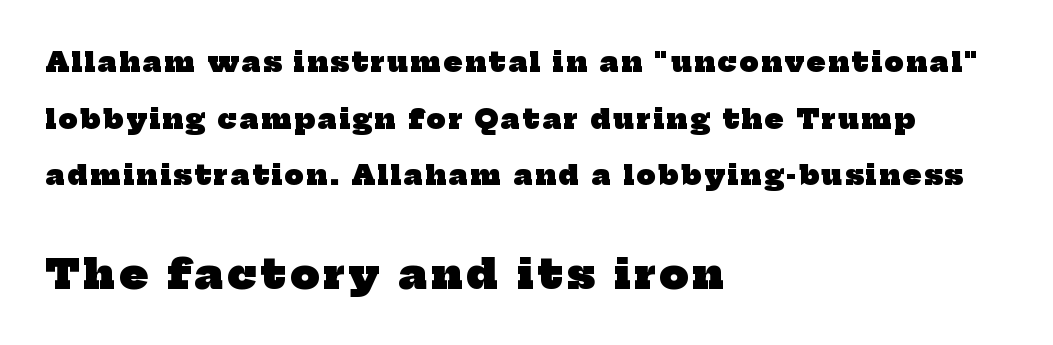
Q: Is the text bold? A: Yes.
Q: Is the typeface a serif or a sans-serif typeface? A: Serif.
Q: Is the text underlined? A: No.
Q: How is the paragraph aligned? A: Left-aligned.
Q: Is the spacing between lines tight, normal or loose? A: Loose.
Q: Which block of text is set in a larger size, the first (top) or the second (bottom)? A: The second (bottom) one.
Q: Width (condensed, normal, or wide)? A: Normal.
Q: Stroke contrast? A: Low.
Q: x-height? A: Medium.
Q: Monospaced? A: No.
